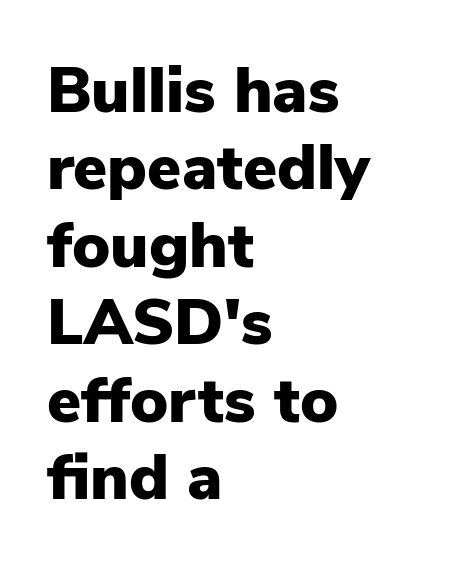
{"serif": "no", "italic": "no", "bold": "yes", "weight": "heavy", "width": "normal", "stroke_contrast": "low", "x_height": "medium", "monospaced": "no", "underline": "no", "align": "left", "line_spacing_ratio": 1.21, "letter_spacing": "normal", "letter_spacing_em": 0.0, "glyph_px": 64}
